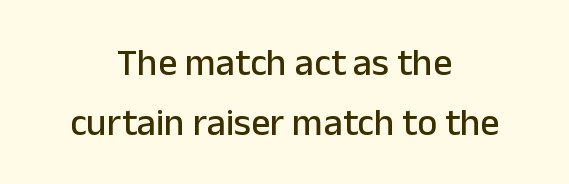
{"serif": "no", "italic": "no", "width": "normal", "stroke_contrast": "low", "x_height": "medium", "monospaced": "no", "underline": "no", "align": "center", "line_spacing": "normal", "line_spacing_ratio": 1.59, "letter_spacing": "normal", "letter_spacing_em": 0.0, "glyph_px": 38}
